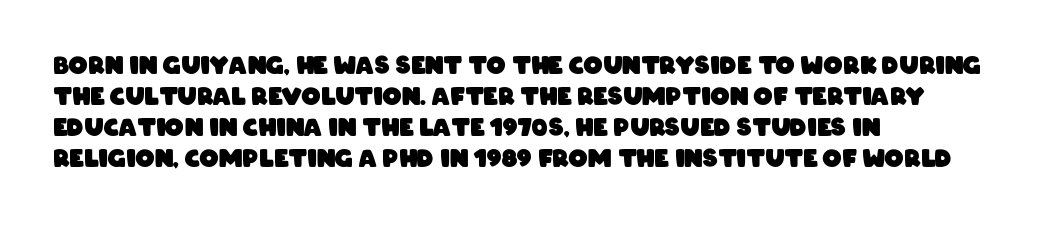
As a designer I'd log this as weight 700, bold. Short note: letters normally spaced. Leftover space on each line is placed entirely after the last word. The rendering uses a moderate line-height, typical for paragraphs. Unmarked baselines from the first word to the last.
